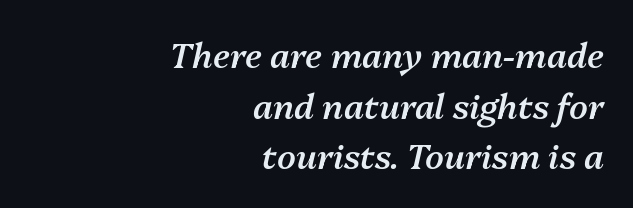
{"italic": "yes", "lean": "right", "slant_degrees": 13, "bold": "semi", "weight": "semibold", "width": "normal", "stroke_contrast": "medium", "x_height": "medium", "monospaced": "no", "underline": "no", "align": "right", "line_spacing": "normal", "line_spacing_ratio": 1.49, "letter_spacing": "normal", "letter_spacing_em": 0.0, "glyph_px": 34}
